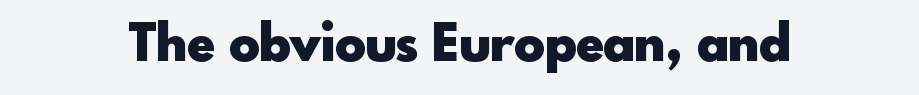
The image shows 51 px heavy sans-serif type, upright; set normal letter spacing, not underlined; a small x-height.
